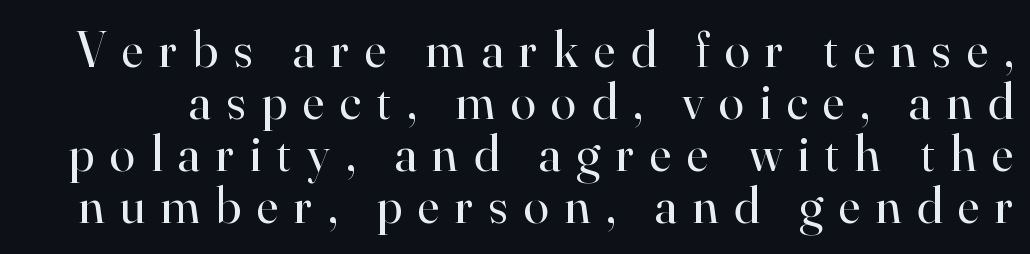
Italic? Not at all — the glyphs are vertical. Heaviness? Minimal to ordinary, like unemphasized prose. Varying glyph widths throughout — classic text-font behaviour. The designer went with a serif here, giving each stem small feet.
